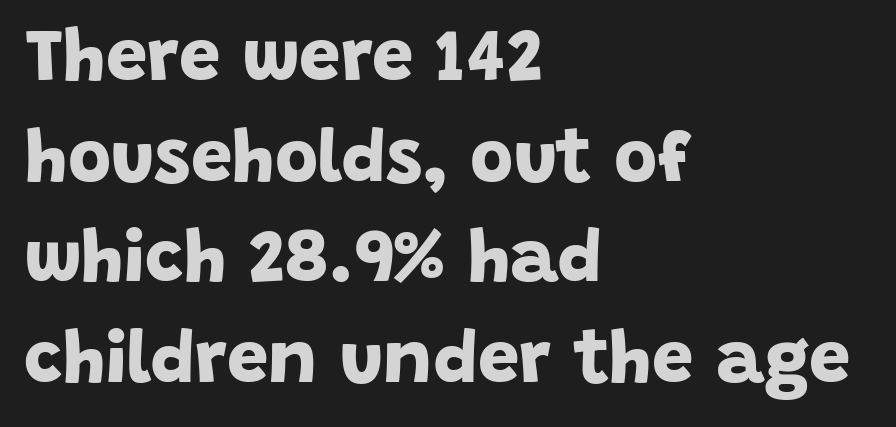
Q: Is the text bold? A: Yes.
Q: Is the typeface a serif or a sans-serif typeface? A: Sans-serif.
Q: Is the text underlined? A: No.
Q: How is the paragraph aligned? A: Left-aligned.
Q: Is the spacing between letters normal or unusually wide? A: Normal.
Q: Is the spacing between lines tight, normal or loose? A: Normal.
Q: Width (condensed, normal, or wide)? A: Normal.
Q: Stroke contrast? A: Low.
Q: x-height? A: Large.
Q: Monospaced? A: No.
